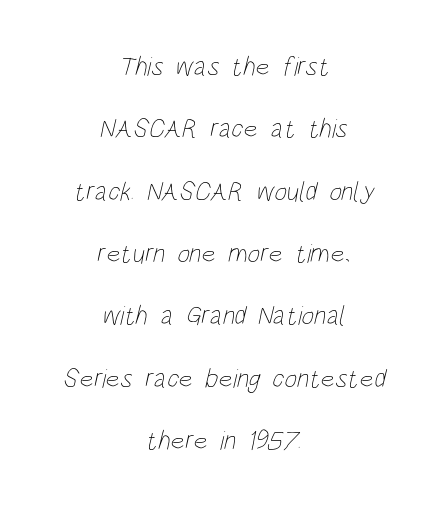
Q: Is the text bold? A: No.
Q: Is the text underlined? A: No.
Q: How is the paragraph aligned? A: Centered.
Q: Is the spacing between letters normal or unusually wide? A: Normal.
Q: Is the spacing between lines tight, normal or loose? A: Loose.
